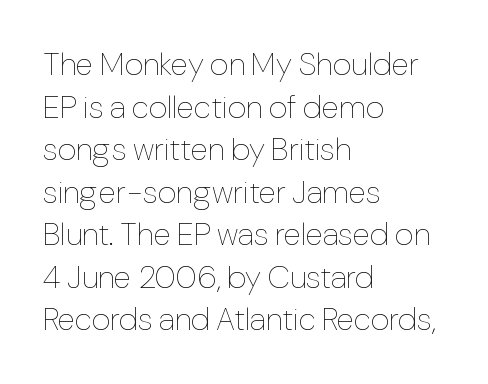
Is the block centered? No — it sits flush against the left margin. The specimen omits any rule beneath the text block's lines. Vertical stems look standard width or narrower in stroke. This is roman type, the default non-slanted kind. No extra tracking has been applied to these lines.
